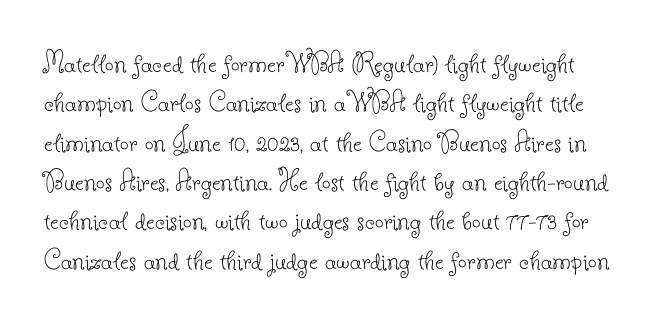
{"serif": "yes", "italic": "no", "bold": "no", "weight": "thin", "width": "normal", "stroke_contrast": "low", "x_height": "small", "monospaced": "no", "underline": "no", "line_spacing": "normal", "line_spacing_ratio": 1.27, "letter_spacing": "normal", "letter_spacing_em": 0.0, "glyph_px": 31}
